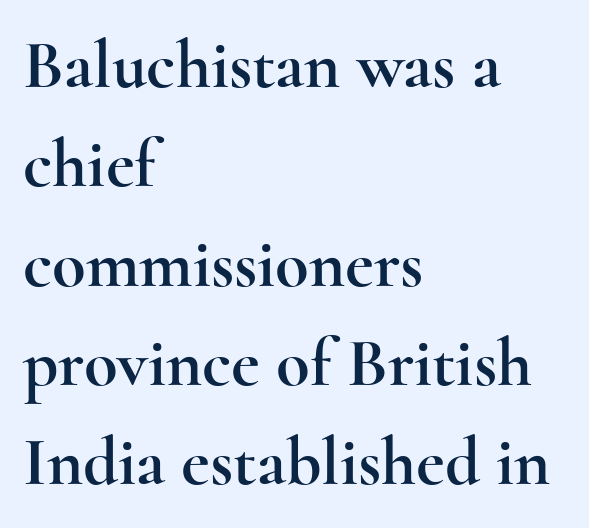
Q: Is the text italic (slanted)? A: No, it is upright.
Q: Is the typeface a serif or a sans-serif typeface? A: Serif.
Q: Is the text underlined? A: No.
Q: How is the paragraph aligned? A: Left-aligned.
Q: Is the spacing between letters normal or unusually wide? A: Normal.
Q: Is the spacing between lines tight, normal or loose? A: Normal.
Q: Width (condensed, normal, or wide)? A: Wide.
Q: x-height? A: Small.
Q: Monospaced? A: No.
